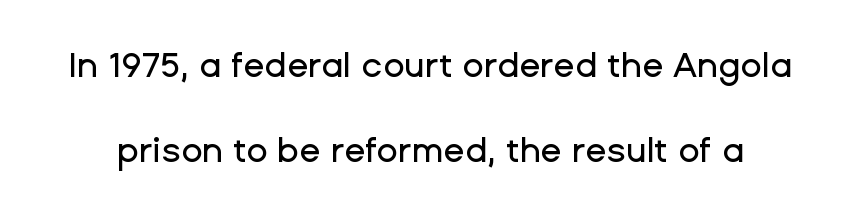
You could not count columns in this text — the font is proportionally spaced. The text was rendered using a sans face with plain stroke endings. The zone under the glyphs is completely vacant. One glance says open: line gaps are wider than usual.
